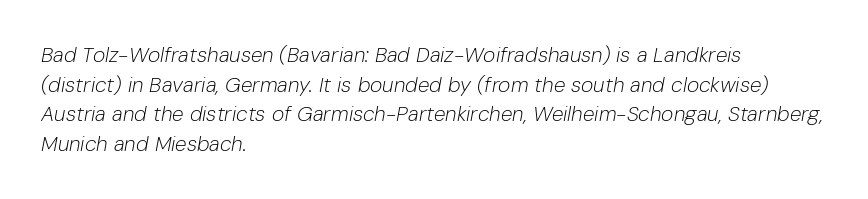
The image shows 21 px text type, italic (leaning right); set left-aligned, normal line spacing (1.41x), normal letter spacing, not underlined.
